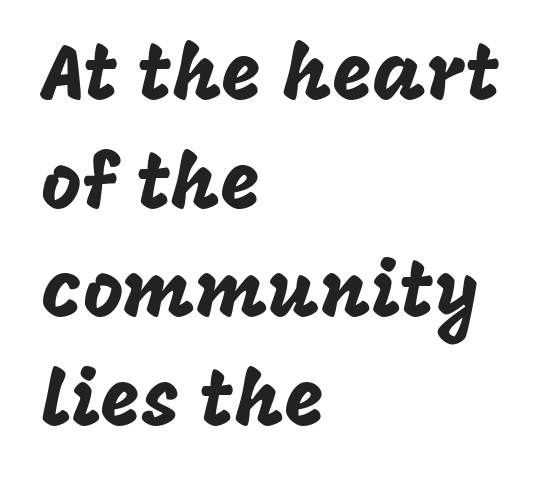
{"serif": "no", "width": "normal", "stroke_contrast": "low", "x_height": "large", "monospaced": "no", "underline": "no", "align": "left", "line_spacing": "normal", "line_spacing_ratio": 1.41, "letter_spacing": "normal", "letter_spacing_em": 0.0, "glyph_px": 77}
